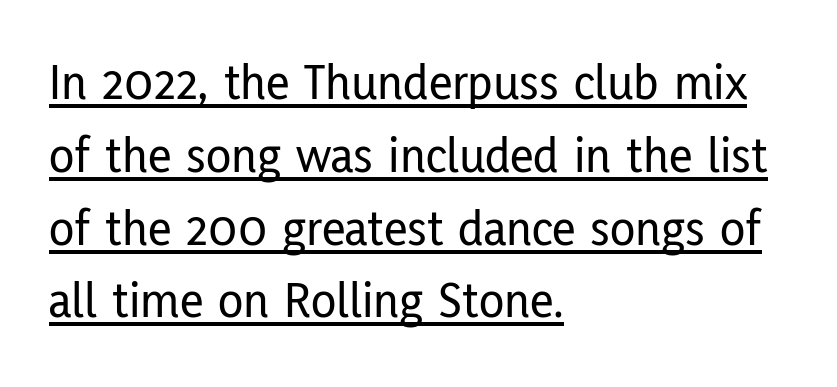
The image shows 52 px condensed sans-serif type, upright; set left-aligned, normal line spacing (1.4x), normal letter spacing, underlined; low stroke contrast and a medium x-height.
